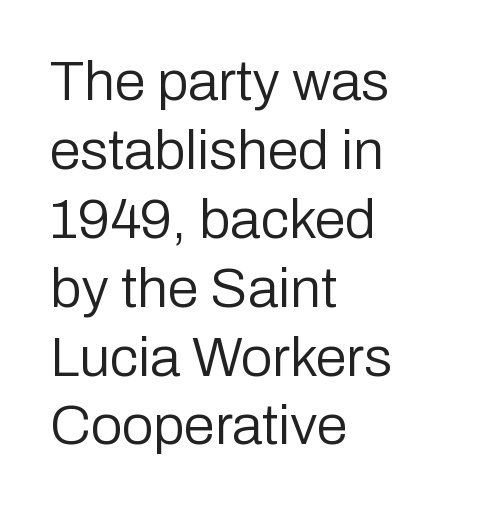
{"serif": "no", "italic": "no", "bold": "no", "weight": "regular", "width": "normal", "stroke_contrast": "low", "x_height": "medium", "monospaced": "no", "underline": "no", "align": "left", "line_spacing_ratio": 1.23, "letter_spacing": "normal", "letter_spacing_em": 0.0, "glyph_px": 56}
